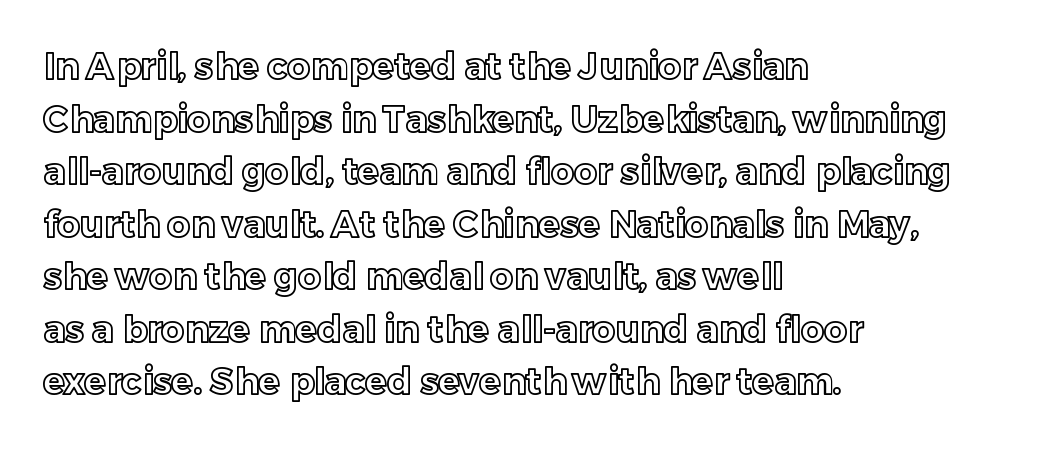
Compared with typical paragraphs, the rows here are spaced about the same. Does extra space separate the letters? No, they use regular spacing. Here the designer chose a conventional face with non-uniform glyph widths. The text block is weighted toward the left margin, trailing off unevenly rightward. Nope, not italic — everything's standing straight. Just letters on the line, the space beneath them empty.
